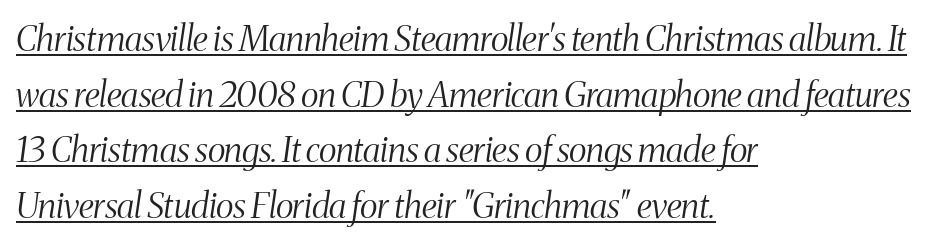
The image shows 35 px light, condensed serif type, italic (leaning right); set left-aligned, normal line spacing (1.59x), normal letter spacing, underlined; medium stroke contrast and a medium x-height.
